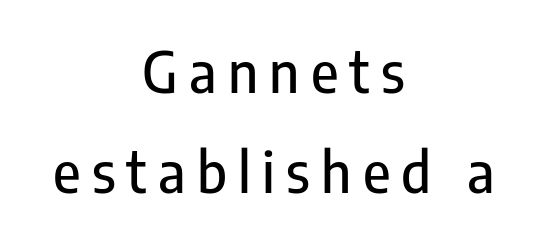
Is this a fixed-width face? No — the glyphs have proportional, varying widths. Typeset on center — no edge is straight. Unmarked baselines from the first word to the last. Nope, not italic — everything's standing straight. A typesetter would call this heavily tracked-out type. Regarding serifs, this sample does without them.
